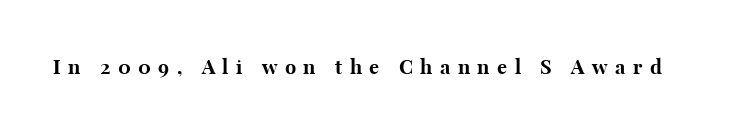
The image shows 20 px bold type, upright; set unusually wide letter spacing (+0.37 em), not underlined.
